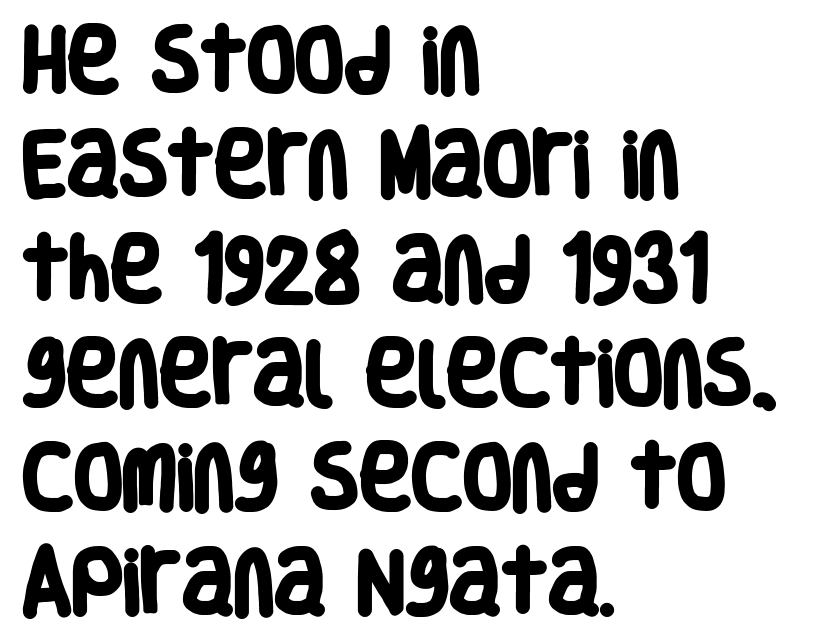
Q: Is the text bold? A: Yes.
Q: Is the typeface a serif or a sans-serif typeface? A: Sans-serif.
Q: Is the text underlined? A: No.
Q: How is the paragraph aligned? A: Left-aligned.
Q: Is the spacing between letters normal or unusually wide? A: Normal.
Q: Is the spacing between lines tight, normal or loose? A: Normal.
Q: Width (condensed, normal, or wide)? A: Condensed.
Q: Stroke contrast? A: Low.
Q: x-height? A: Large.
Q: Monospaced? A: No.
